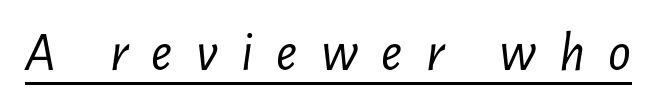
{"italic": "yes", "lean": "right", "slant_degrees": 7, "bold": "no", "weight": "light", "width": "condensed", "stroke_contrast": "low", "x_height": "medium", "monospaced": "no", "underline": "yes", "letter_spacing": "wide", "letter_spacing_em": 0.41, "glyph_px": 56}
